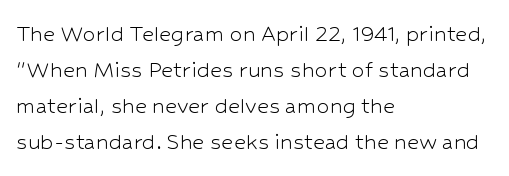
The image shows 26 px text type, upright; set left-aligned, normal line spacing (1.39x), normal letter spacing, not underlined.
